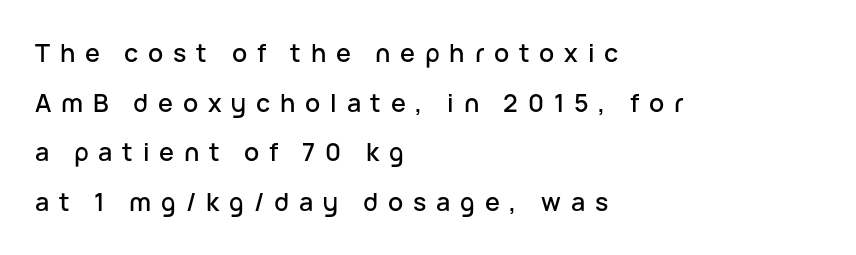
Q: Is the text italic (slanted)? A: No, it is upright.
Q: Is the text underlined? A: No.
Q: How is the paragraph aligned? A: Left-aligned.
Q: Is the spacing between letters normal or unusually wide? A: Unusually wide.
Q: Is the spacing between lines tight, normal or loose? A: Loose.
